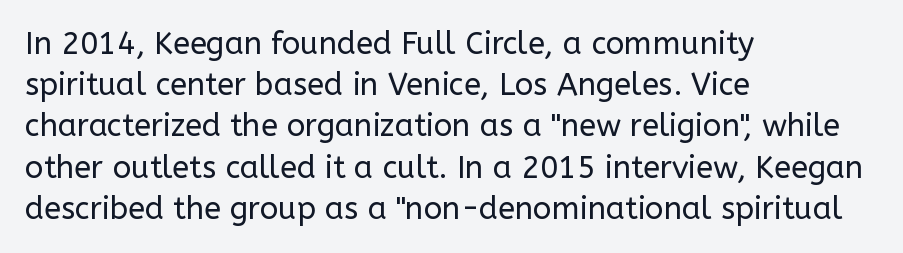
The lines sit at an ordinary, default distance from one another. The typesetter chose a ragged-right arrangement here. Serif or sans? Sans — the stroke terminals are bare. Nobody touched the tracking dial on this one. No heavy texture on the line: the type isn't bold.
